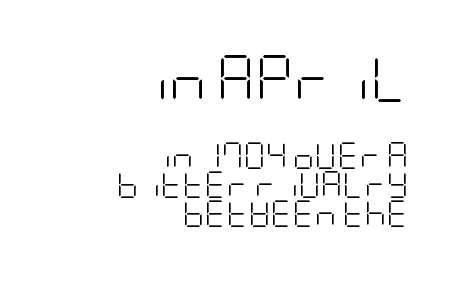
The image shows 47 px light, condensed sans-serif type, upright; set right-aligned, tight line spacing (1.06x), normal letter spacing, not underlined; the first (top) block is 1.74x larger; low stroke contrast and a large x-height.
